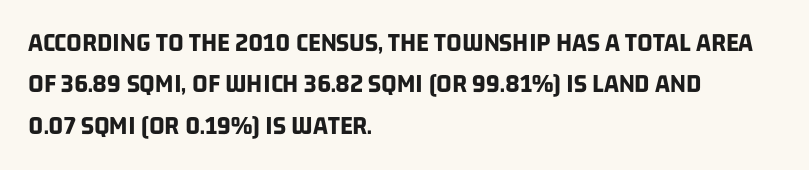
{"bold": "yes", "underline": "no", "align": "left", "line_spacing": "normal", "line_spacing_ratio": 1.53, "letter_spacing": "normal", "letter_spacing_em": 0.0, "glyph_px": 27}
